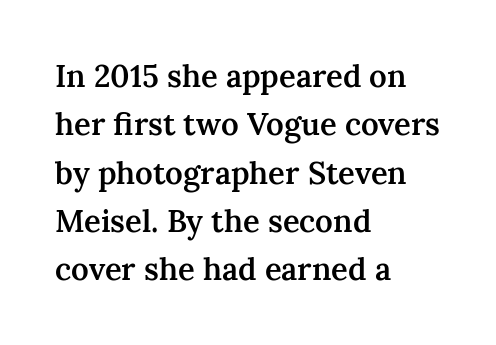
The image shows 31 px semibold serif type, upright; set left-aligned, normal line spacing (1.56x), normal letter spacing, not underlined; medium stroke contrast and a medium x-height.
